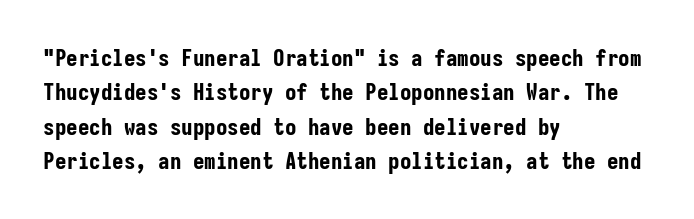
Q: Is the text bold? A: Yes.
Q: Is the text italic (slanted)? A: No, it is upright.
Q: Is the text underlined? A: No.
Q: How is the paragraph aligned? A: Left-aligned.
Q: Is the spacing between letters normal or unusually wide? A: Normal.
Q: Is the spacing between lines tight, normal or loose? A: Normal.
